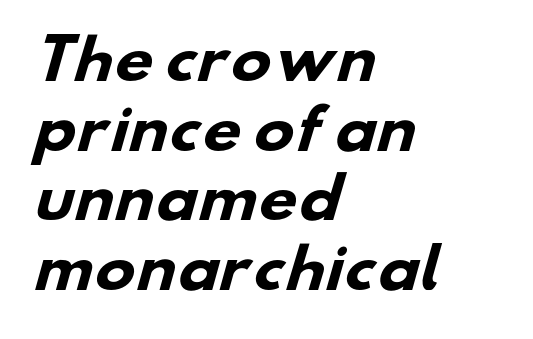
{"serif": "no", "bold": "yes", "weight": "heavy", "width": "wide", "stroke_contrast": "low", "x_height": "small", "monospaced": "no", "underline": "no", "align": "left", "line_spacing": "normal", "line_spacing_ratio": 1.29, "letter_spacing": "normal", "letter_spacing_em": 0.0, "glyph_px": 54}
